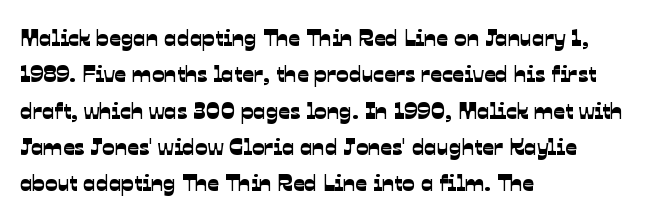
Q: Is the text underlined? A: No.
Q: How is the paragraph aligned? A: Left-aligned.
Q: Is the spacing between letters normal or unusually wide? A: Normal.
Q: Is the spacing between lines tight, normal or loose? A: Normal.
